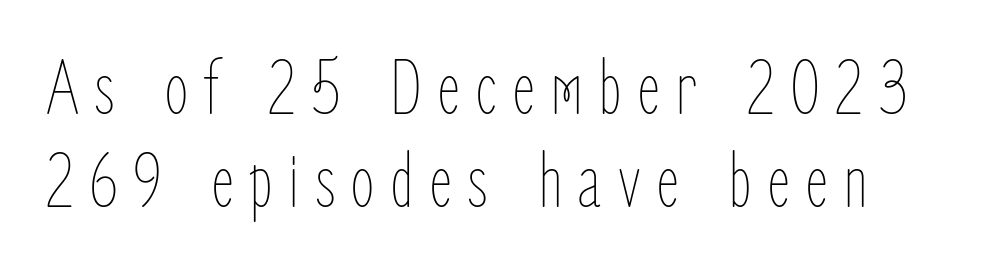
Q: Is the text bold? A: No.
Q: Is the text italic (slanted)? A: No, it is upright.
Q: Is the text underlined? A: No.
Q: Width (condensed, normal, or wide)? A: Condensed.
Q: Stroke contrast? A: Low.
Q: x-height? A: Medium.
Q: Monospaced? A: No.
